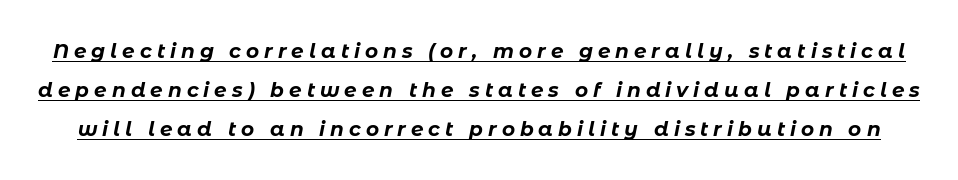
Q: Is the text bold? A: Yes.
Q: Is the text italic (slanted)? A: Yes, it leans right by about 11 degrees.
Q: Is the text underlined? A: Yes.
Q: Is the spacing between letters normal or unusually wide? A: Unusually wide.
Q: Is the spacing between lines tight, normal or loose? A: Loose.
